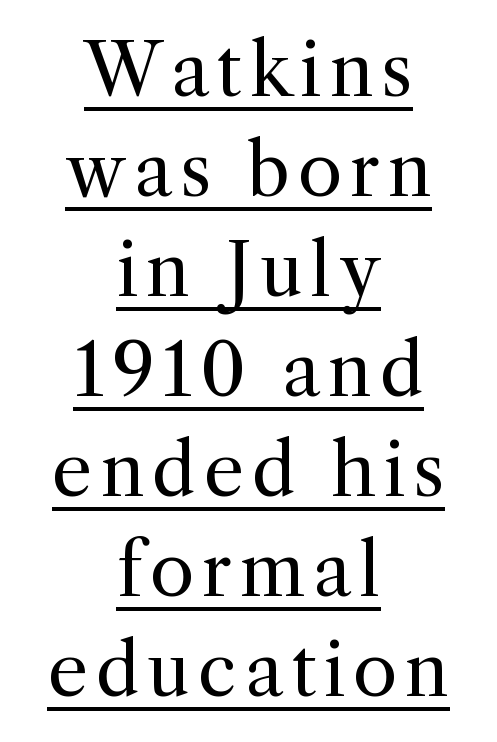
Q: Is the text bold? A: No.
Q: Is the text italic (slanted)? A: No, it is upright.
Q: Is the typeface a serif or a sans-serif typeface? A: Serif.
Q: Is the text underlined? A: Yes.
Q: How is the paragraph aligned? A: Centered.
Q: Is the spacing between lines tight, normal or loose? A: Normal.
Q: Width (condensed, normal, or wide)? A: Normal.
Q: x-height? A: Medium.
Q: Monospaced? A: No.
